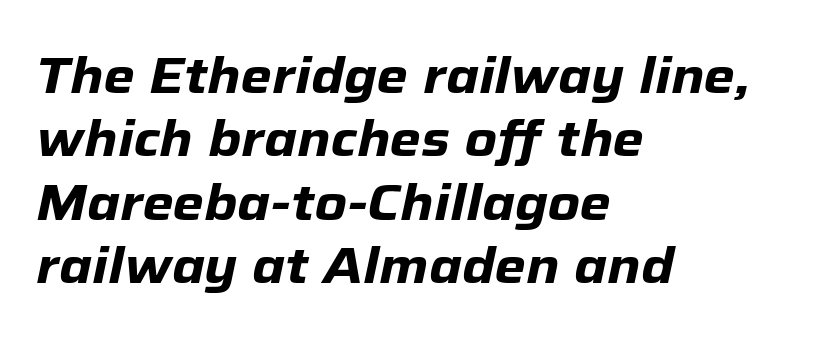
Q: Is the text bold? A: Yes.
Q: Is the text italic (slanted)? A: Yes, it leans right by about 12 degrees.
Q: Is the text underlined? A: No.
Q: How is the paragraph aligned? A: Left-aligned.
Q: Is the spacing between letters normal or unusually wide? A: Normal.
Q: Is the spacing between lines tight, normal or loose? A: Normal.
Q: Width (condensed, normal, or wide)? A: Normal.
Q: Stroke contrast? A: Low.
Q: x-height? A: Medium.
Q: Monospaced? A: No.
